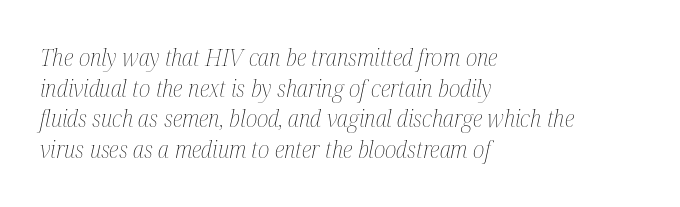
Q: Is the text bold? A: No.
Q: Is the text italic (slanted)? A: Yes, it leans right by about 12 degrees.
Q: Is the text underlined? A: No.
Q: How is the paragraph aligned? A: Left-aligned.
Q: Is the spacing between letters normal or unusually wide? A: Normal.
Q: Is the spacing between lines tight, normal or loose? A: Normal.
